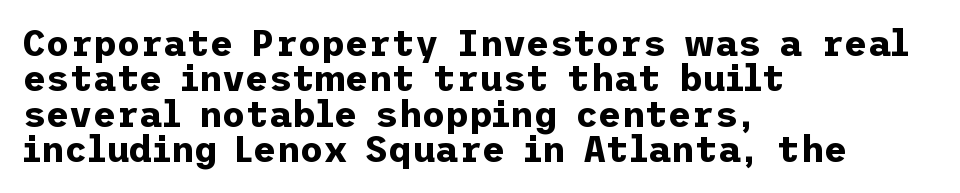
{"serif": "no", "italic": "no", "bold": "yes", "weight": "bold", "width": "normal", "stroke_contrast": "low", "x_height": "medium", "underline": "no", "align": "left", "line_spacing": "tight", "line_spacing_ratio": 0.98, "letter_spacing": "normal", "letter_spacing_em": 0.0, "glyph_px": 36}
